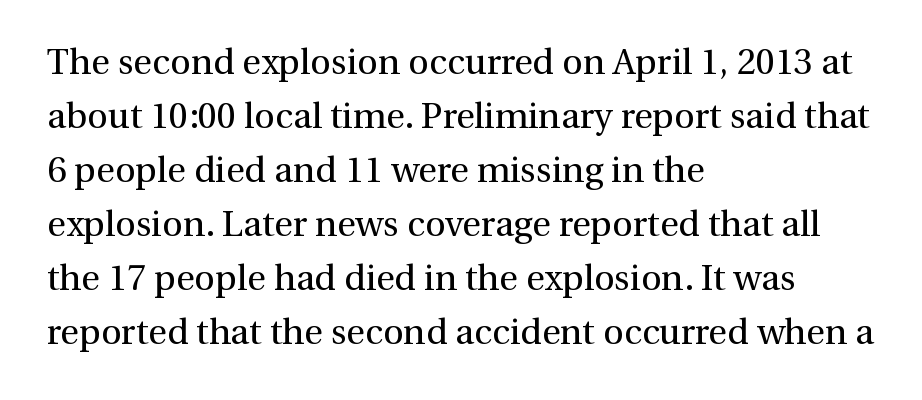
{"serif": "yes", "italic": "no", "bold": "no", "weight": "regular", "width": "normal", "stroke_contrast": "medium", "x_height": "medium", "monospaced": "no", "underline": "no", "align": "left", "line_spacing": "normal", "line_spacing_ratio": 1.5, "letter_spacing": "normal", "letter_spacing_em": 0.0, "glyph_px": 36}
